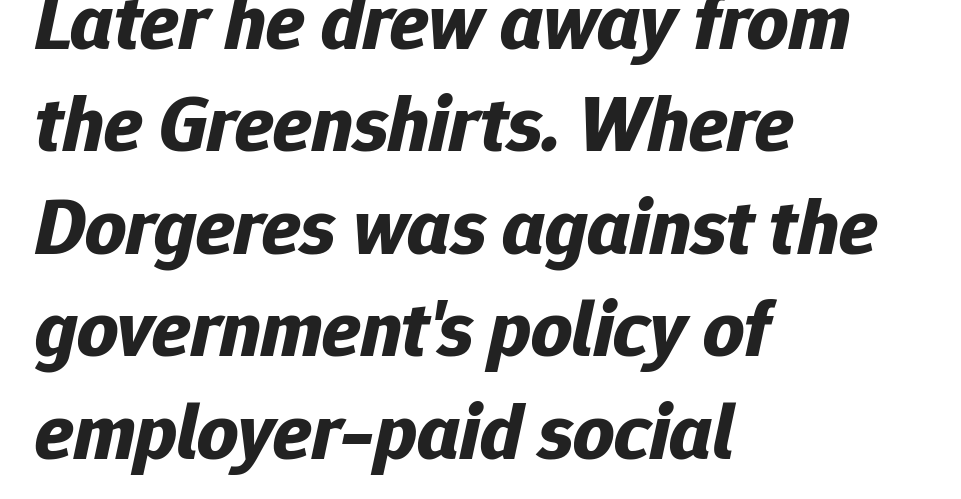
Q: Is the text bold? A: Yes.
Q: Is the text italic (slanted)? A: Yes, it leans right by about 12 degrees.
Q: Is the text underlined? A: No.
Q: How is the paragraph aligned? A: Left-aligned.
Q: Is the spacing between letters normal or unusually wide? A: Normal.
Q: Is the spacing between lines tight, normal or loose? A: Normal.
Q: Width (condensed, normal, or wide)? A: Normal.
Q: Stroke contrast? A: Low.
Q: x-height? A: Medium.
Q: Monospaced? A: No.
